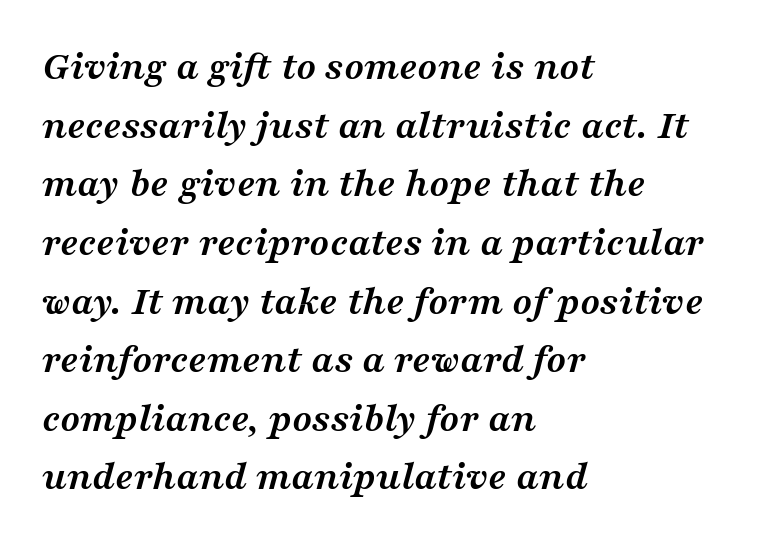
Where is the straight margin? On the left. What stands out about the letter spacing? Nothing — it is the standard amount. A typesetter would call this proportional, since set widths differ per character. This is heavy type, rendered in bold. Every character sits at an angle, as italics do.
